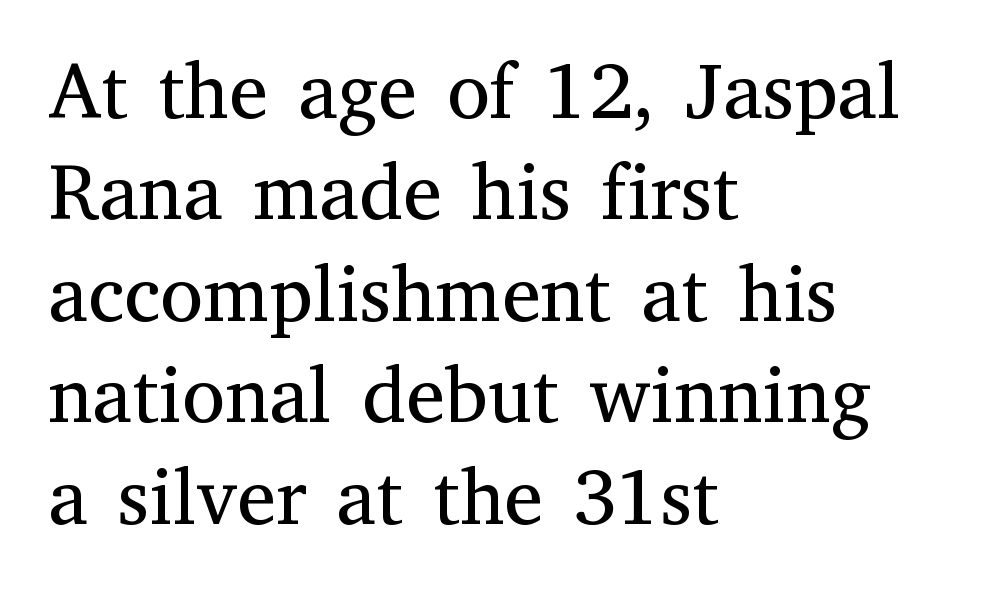
Q: Is the text bold? A: No.
Q: Is the text italic (slanted)? A: No, it is upright.
Q: Is the typeface a serif or a sans-serif typeface? A: Serif.
Q: Is the text underlined? A: No.
Q: How is the paragraph aligned? A: Left-aligned.
Q: Is the spacing between letters normal or unusually wide? A: Normal.
Q: Is the spacing between lines tight, normal or loose? A: Normal.
Q: Width (condensed, normal, or wide)? A: Normal.
Q: Stroke contrast? A: Medium.
Q: x-height? A: Medium.
Q: Monospaced? A: No.
